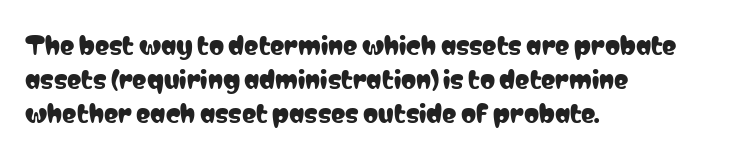
Here the glyphs are tracked normally, forming tight word shapes. A typesetter would call this leading conventional body-copy spacing. Descenders hang freely into open space. Typeset ragged right — the left edge is the straight one. Posture: upright roman.
